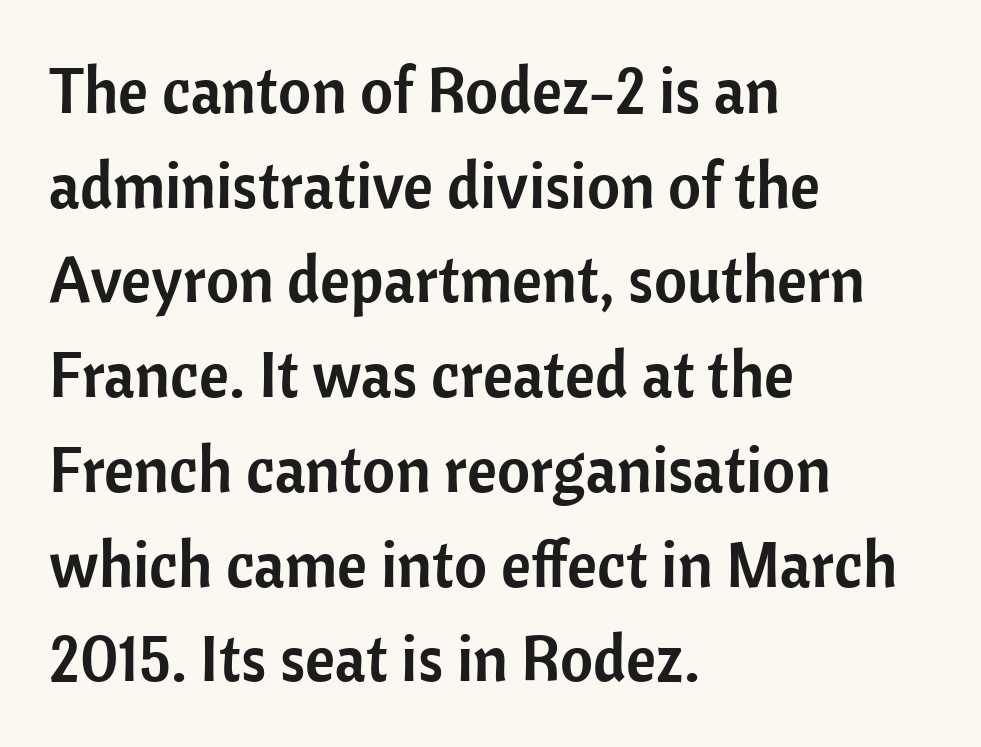
Q: Is the text italic (slanted)? A: No, it is upright.
Q: Is the typeface a serif or a sans-serif typeface? A: Sans-serif.
Q: Is the text underlined? A: No.
Q: How is the paragraph aligned? A: Left-aligned.
Q: Is the spacing between letters normal or unusually wide? A: Normal.
Q: Is the spacing between lines tight, normal or loose? A: Normal.
Q: Width (condensed, normal, or wide)? A: Normal.
Q: Stroke contrast? A: Low.
Q: x-height? A: Medium.
Q: Monospaced? A: No.
